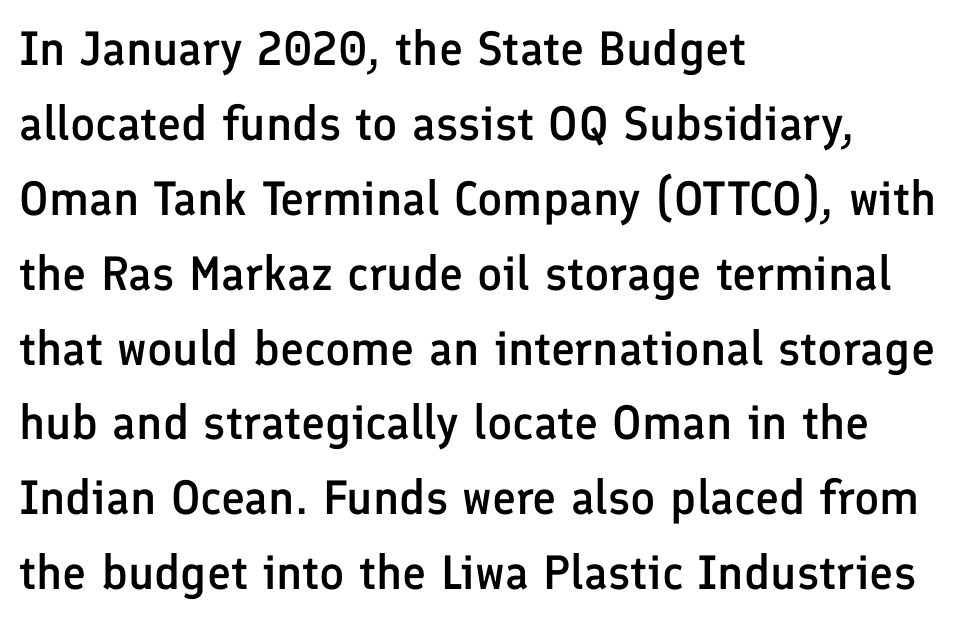
This is the in-between weight designers call semibold or demi. The line texture is even and compact thanks to regular tracking. Underline: absent. Spacing verdict: proportional, widths tailored to each character.
